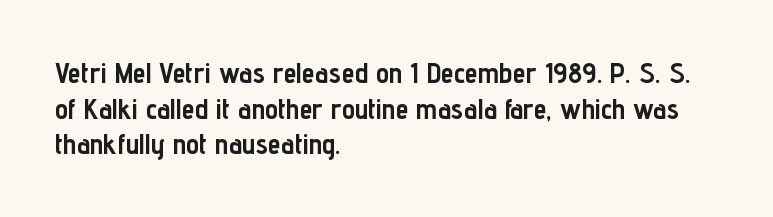
Varying glyph widths throughout — classic text-font behaviour. The lines in this sample share a left origin and differ only in where they stop. Lines of text with bare space underneath. There is no visible air inserted between adjacent glyphs. The typesetting leans heavy: a genuine bold. Posture: straight, roman, zero tilt.
